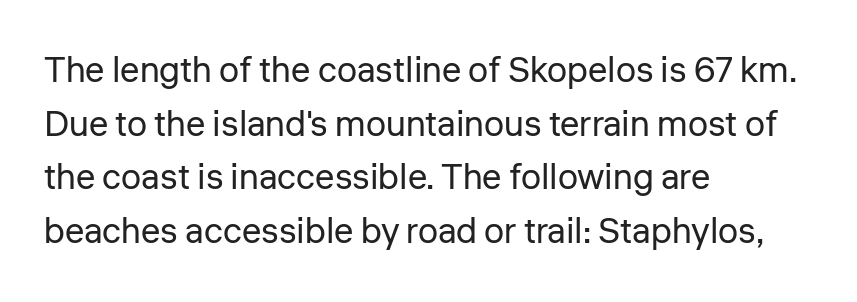
The space directly below the letters is spotless. Does the leading feel generous? No, just average. It's the straight-up-and-down kind of type. Is the type heavy? It reads as light-to-regular instead.
